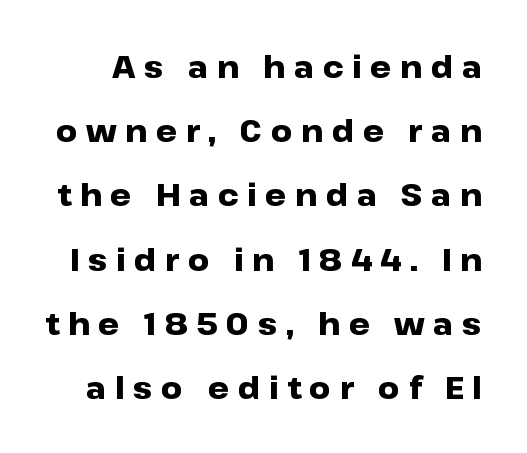
Q: Is the text bold? A: Yes.
Q: Is the text italic (slanted)? A: No, it is upright.
Q: Is the typeface a serif or a sans-serif typeface? A: Sans-serif.
Q: Is the text underlined? A: No.
Q: Is the spacing between letters normal or unusually wide? A: Unusually wide.
Q: Is the spacing between lines tight, normal or loose? A: Loose.
Q: Width (condensed, normal, or wide)? A: Wide.
Q: Stroke contrast? A: Low.
Q: x-height? A: Medium.
Q: Monospaced? A: No.
